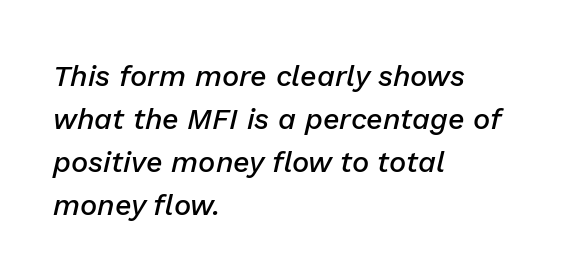
Words float on clear page, feet unadorned. Each word holds together tightly as a unit, with standard inter-letter gaps. Line beginnings align vertically; line endings do not. Compared with typical paragraphs, the rows here are spaced about the same.
